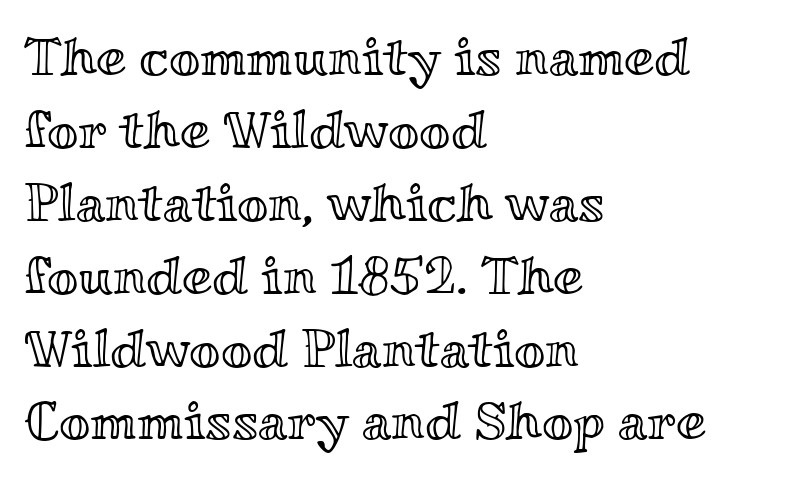
The image shows 54 px wide type, upright; set left-aligned, normal line spacing (1.35x), normal letter spacing, not underlined; a small x-height.
